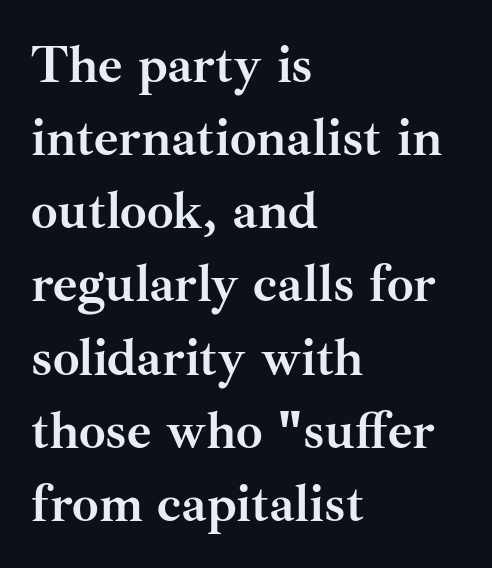
{"serif": "yes", "italic": "no", "bold": "yes", "weight": "semibold", "width": "normal", "stroke_contrast": "medium", "x_height": "small", "monospaced": "no", "underline": "no", "align": "left", "line_spacing": "normal", "line_spacing_ratio": 1.38, "letter_spacing": "normal", "letter_spacing_em": 0.0, "glyph_px": 53}
